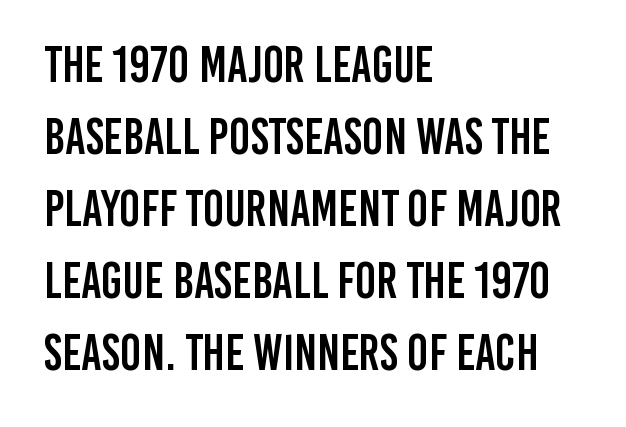
{"serif": "no", "italic": "no", "width": "condensed", "stroke_contrast": "low", "x_height": "large", "monospaced": "no", "underline": "no", "align": "left", "line_spacing": "normal", "line_spacing_ratio": 1.44, "letter_spacing": "normal", "letter_spacing_em": 0.0, "glyph_px": 50}
